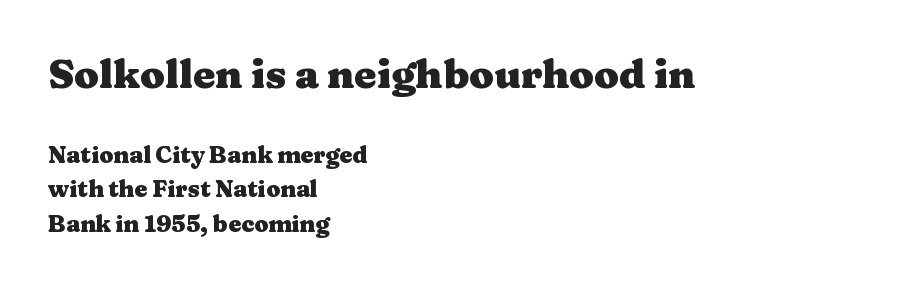
{"serif": "yes", "italic": "no", "bold": "yes", "weight": "heavy", "width": "wide", "stroke_contrast": "medium", "x_height": "medium", "monospaced": "no", "underline": "no", "align": "left", "line_spacing": "normal", "line_spacing_ratio": 1.5, "letter_spacing": "normal", "letter_spacing_em": 0.0, "larger_block": "first", "size_ratio": 1.74, "glyph_px": 40}
